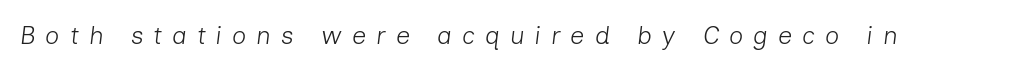
The area under the type is left untouched. The font sits on the lighter half of the weight spectrum, regular included. It's the slanting kind of type. Characters follow at a spacing far wider than the type designer built in.
